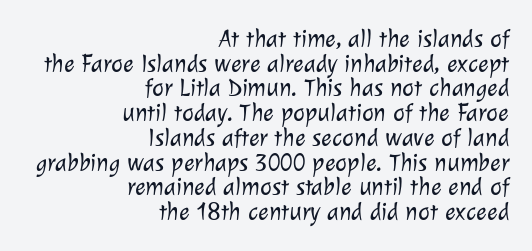
{"bold": "no", "underline": "no", "align": "right", "line_spacing": "tight", "line_spacing_ratio": 0.99, "letter_spacing": "normal", "letter_spacing_em": 0.0, "glyph_px": 25}
